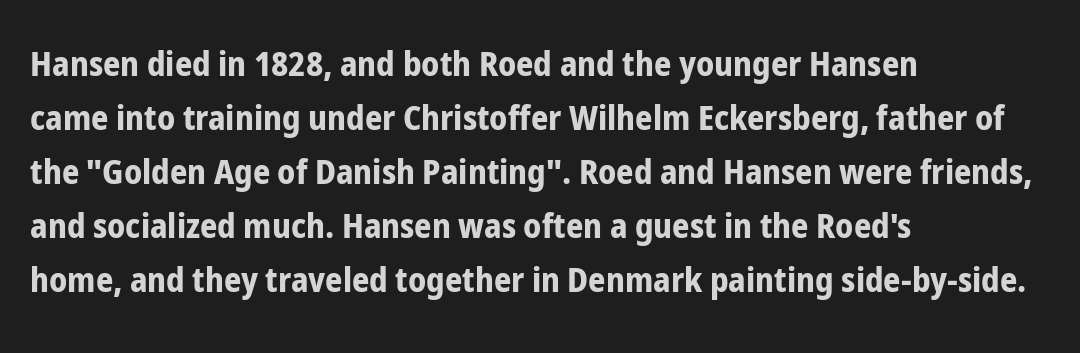
Short and long lines alike share a common starting point at left. Tall strokes in this sample are plumb rather than angled. Clear beneath every line of the passage. This rendering employs a face without finishing strokes, i.e., a sans-serif. Between one letter and the next there's only the usual sliver of space. Weight check: bold — yes, fully.
